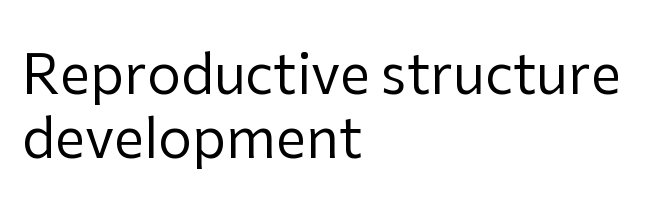
This sample is left-justified, so line endings fall wherever the words run out. Quick note: underline off. Think of a printed novel: that variable character pitch is what you see here. The gaps between neighbouring characters are ordinary and unremarkable.
